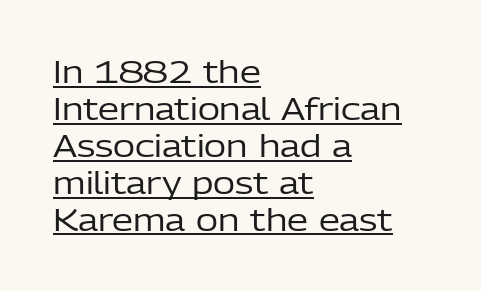
The image shows 30 px regular-weight sans-serif type, upright; set left-aligned, line spacing 1.23x, normal letter spacing, underlined; low stroke contrast and a medium x-height.
